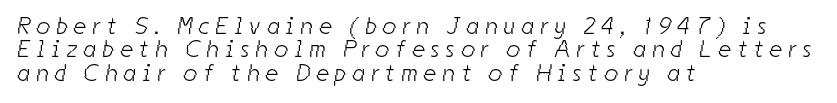
Q: Is the text bold? A: No.
Q: Is the text underlined? A: No.
Q: How is the paragraph aligned? A: Left-aligned.
Q: Is the spacing between letters normal or unusually wide? A: Unusually wide.
Q: Is the spacing between lines tight, normal or loose? A: Tight.
